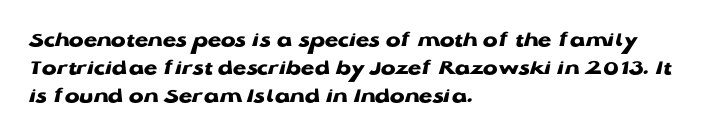
Q: Is the text bold? A: Yes.
Q: Is the text italic (slanted)? A: No, it is upright.
Q: Is the text underlined? A: No.
Q: How is the paragraph aligned? A: Left-aligned.
Q: Is the spacing between letters normal or unusually wide? A: Normal.
Q: Is the spacing between lines tight, normal or loose? A: Normal.
